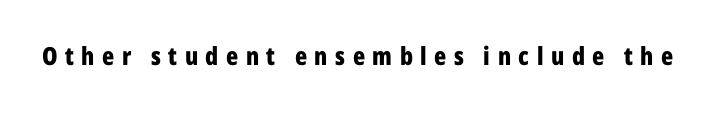
The image shows 25 px bold type, upright; set unusually wide letter spacing (+0.3 em), not underlined.
